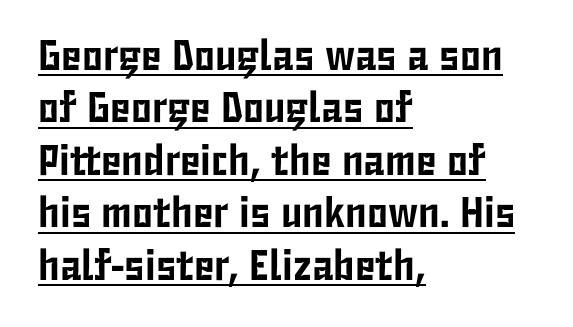
{"serif": "no", "italic": "no", "width": "condensed", "stroke_contrast": "low", "x_height": "medium", "monospaced": "no", "underline": "yes", "align": "left", "line_spacing_ratio": 1.22, "letter_spacing": "normal", "letter_spacing_em": 0.0, "glyph_px": 43}
